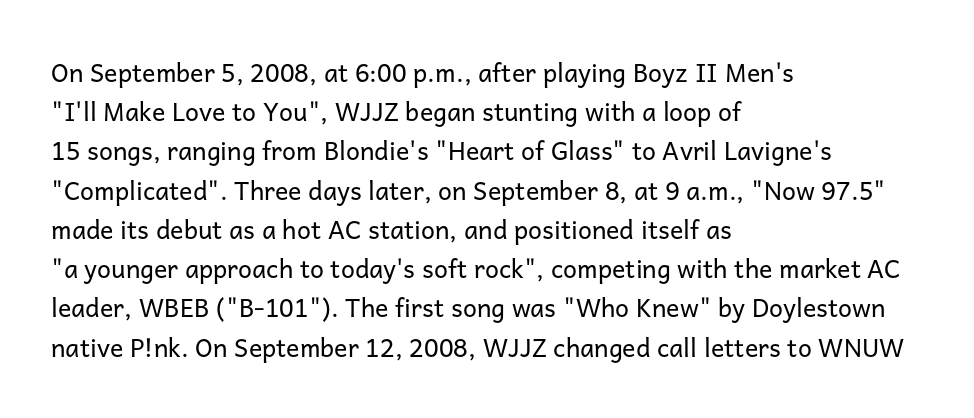
Is this a heavy cut? Hardly; it is regular or lighter. In CSS terms this would be text-align: left. Words appear dense and cohesive because spacing is normal. The gap between lines stays unmarked. Reading down the column, the eye jumps a familiar distance to each next line. This is roman type, the default non-slanted kind.
